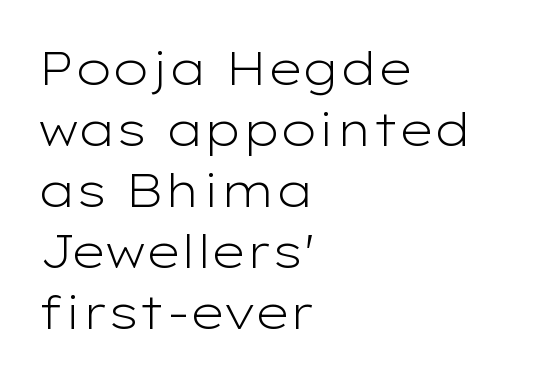
{"serif": "no", "italic": "no", "bold": "no", "weight": "light", "width": "wide", "stroke_contrast": "low", "x_height": "medium", "monospaced": "no", "underline": "no", "align": "left", "line_spacing": "normal", "line_spacing_ratio": 1.3, "letter_spacing": "normal", "letter_spacing_em": 0.0, "glyph_px": 47}
